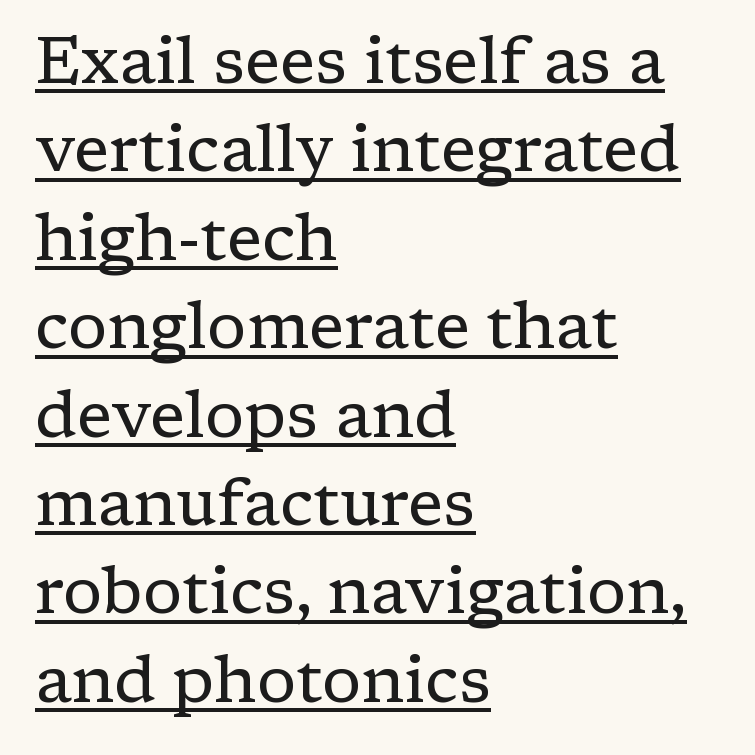
{"serif": "yes", "italic": "no", "bold": "no", "weight": "regular", "width": "normal", "stroke_contrast": "low", "x_height": "medium", "monospaced": "no", "underline": "yes", "align": "left", "line_spacing": "normal", "line_spacing_ratio": 1.36, "letter_spacing": "normal", "letter_spacing_em": 0.0, "glyph_px": 65}
